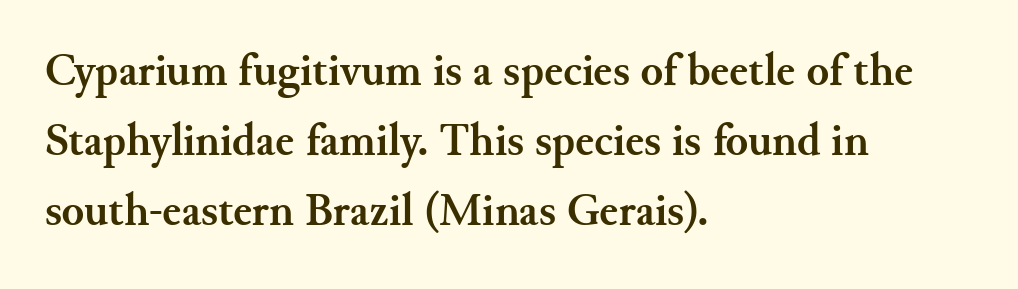
The image shows 46 px semibold serif type, upright; set left-aligned, normal line spacing (1.52x), normal letter spacing, not underlined; medium stroke contrast and a small x-height.
